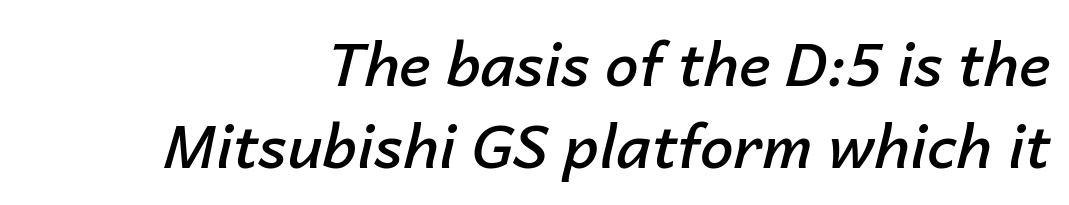
Q: Is the text bold? A: Semi-bold.
Q: Is the text italic (slanted)? A: Yes, it leans right by about 14 degrees.
Q: Is the text underlined? A: No.
Q: Is the spacing between letters normal or unusually wide? A: Normal.
Q: Is the spacing between lines tight, normal or loose? A: Normal.
Q: Width (condensed, normal, or wide)? A: Normal.
Q: Stroke contrast? A: Low.
Q: x-height? A: Medium.
Q: Monospaced? A: No.
